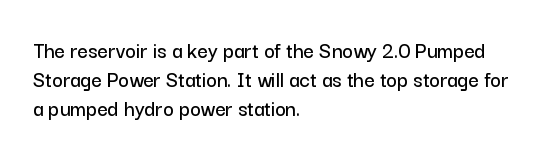
Interline gaps are of average width in this sample. Short note: letters normally spaced. Posture: vertical. The strip under each line holds only bare page. Which margin do the lines hug? The left one — the right edge is uneven.
